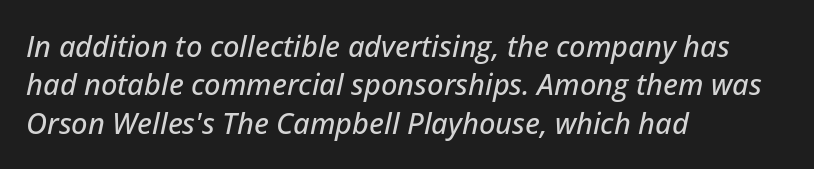
{"italic": "yes", "lean": "right", "slant_degrees": 12, "width": "normal", "stroke_contrast": "low", "x_height": "medium", "monospaced": "no", "underline": "no", "align": "left", "line_spacing": "normal", "line_spacing_ratio": 1.32, "letter_spacing": "normal", "letter_spacing_em": 0.0, "glyph_px": 29}
